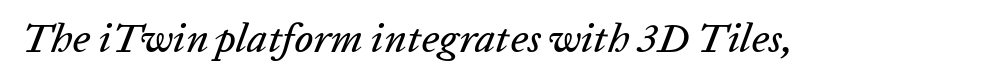
{"italic": "yes", "lean": "right", "slant_degrees": 20, "width": "normal", "stroke_contrast": "low", "x_height": "medium", "monospaced": "no", "underline": "no", "letter_spacing": "normal", "letter_spacing_em": 0.0, "glyph_px": 41}
